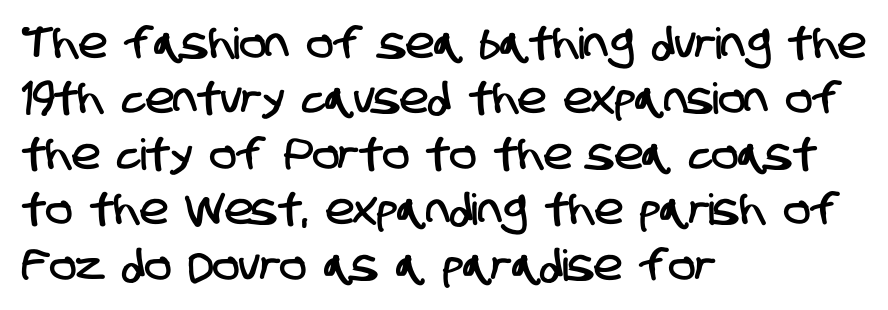
Each word holds together tightly as a unit, with standard inter-letter gaps. The glyphs are unaccompanied by any horizontal stroke below them. The font family rendered here belongs to the sans-serif group. These lines are rendered in a variable-pitch font. This rendering uses left alignment, leaving the right contour irregular.
